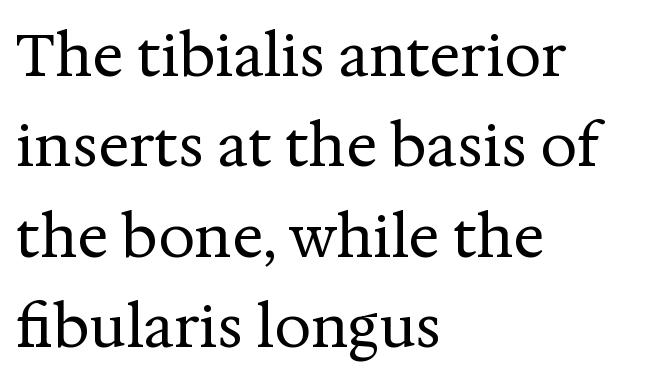
Layout note: lines flush left. When letters stand straight like this, we call the style roman or upright. Is this a fixed-width face? No — the glyphs have proportional, varying widths. Compared with typical body copy, the letter spacing here is the same. Descenders are the only things crossing below the line. Weight: regular or lighter.
